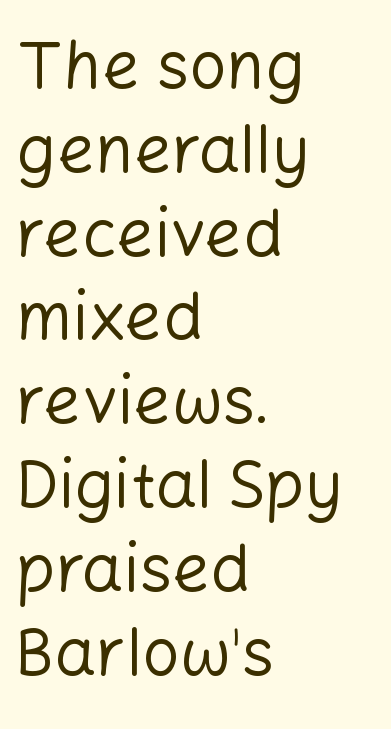
{"serif": "no", "italic": "no", "bold": "no", "weight": "regular", "width": "normal", "stroke_contrast": "low", "x_height": "medium", "monospaced": "no", "underline": "no", "align": "left", "line_spacing": "normal", "line_spacing_ratio": 1.27, "letter_spacing": "normal", "letter_spacing_em": 0.0, "glyph_px": 66}
